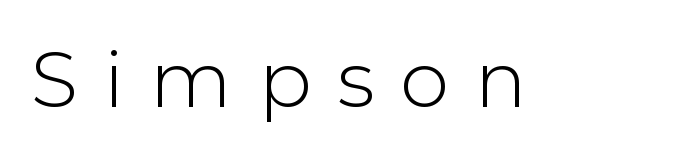
Serifs: no, the terminals of the letterforms are clean. Glyph-to-glyph distance is far greater than everyday printed text. Posture: vertical. Do the characters align in a grid? No, the font is proportional. The letters look calm and open, with moderate or lighter stems.
